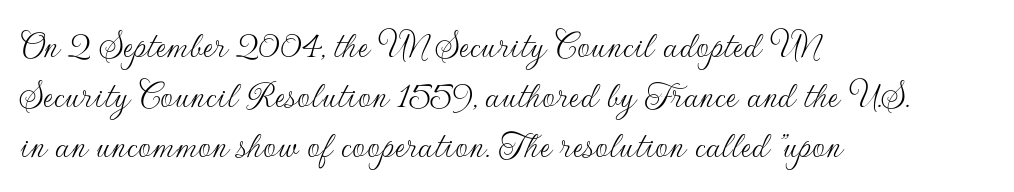
{"serif": "no", "bold": "no", "weight": "thin", "width": "normal", "stroke_contrast": "low", "x_height": "small", "monospaced": "no", "underline": "no", "align": "left", "line_spacing_ratio": 1.22, "letter_spacing": "normal", "letter_spacing_em": 0.0, "glyph_px": 41}
